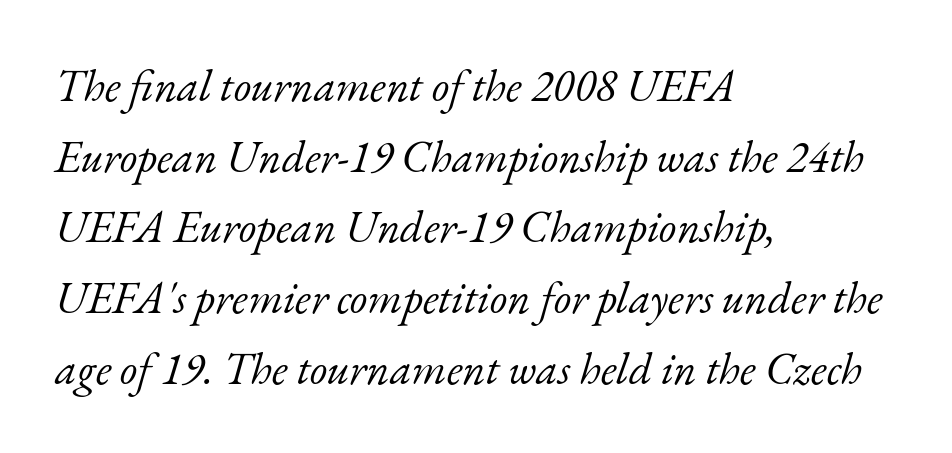
The image shows 45 px light serif type, italic (leaning right); set left-aligned, normal line spacing (1.57x), normal letter spacing, not underlined; low stroke contrast and a small x-height.
